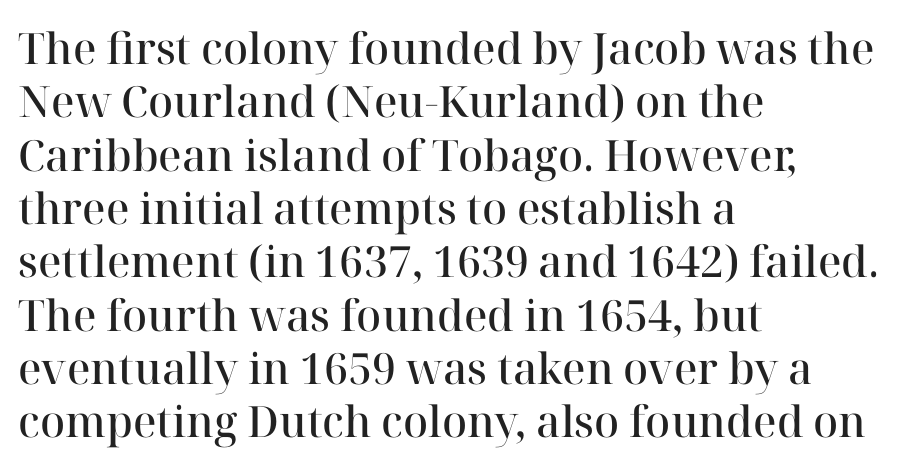
Q: Is the text bold? A: Semi-bold.
Q: Is the text italic (slanted)? A: No, it is upright.
Q: Is the typeface a serif or a sans-serif typeface? A: Serif.
Q: Is the text underlined? A: No.
Q: How is the paragraph aligned? A: Left-aligned.
Q: Is the spacing between letters normal or unusually wide? A: Normal.
Q: Width (condensed, normal, or wide)? A: Normal.
Q: Stroke contrast? A: High.
Q: x-height? A: Medium.
Q: Monospaced? A: No.
